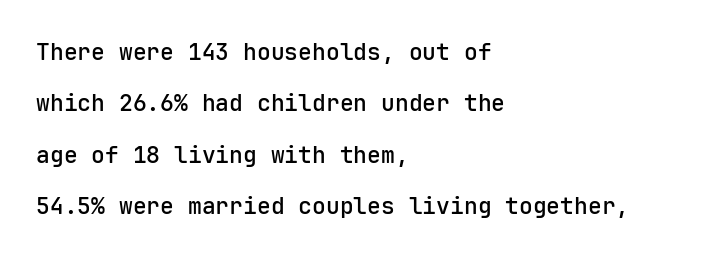
The image shows 23 px text type, upright; set left-aligned, loose line spacing (2.23x), normal letter spacing, not underlined.
